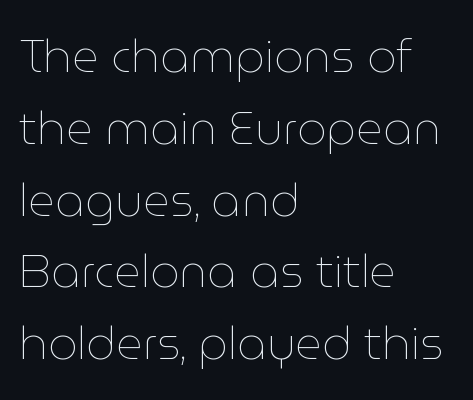
Q: Is the text bold? A: No.
Q: Is the text italic (slanted)? A: No, it is upright.
Q: Is the text underlined? A: No.
Q: How is the paragraph aligned? A: Left-aligned.
Q: Is the spacing between letters normal or unusually wide? A: Normal.
Q: Is the spacing between lines tight, normal or loose? A: Normal.
Q: Width (condensed, normal, or wide)? A: Normal.
Q: Stroke contrast? A: Low.
Q: x-height? A: Medium.
Q: Monospaced? A: No.
